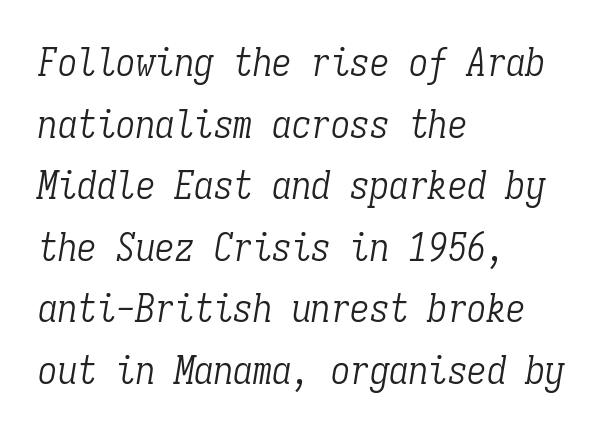
The letters look calm and open, with moderate or lighter stems. Interline gaps are of average width in this sample. Check where the strokes stop: tiny serifs finish them off. Only glyphs here, with clear space below each row.
